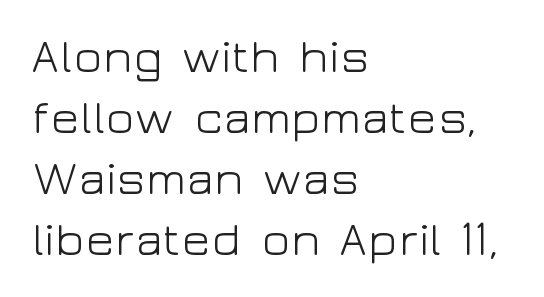
Q: Is the text bold? A: No.
Q: Is the text italic (slanted)? A: No, it is upright.
Q: Is the typeface a serif or a sans-serif typeface? A: Sans-serif.
Q: Is the text underlined? A: No.
Q: How is the paragraph aligned? A: Left-aligned.
Q: Is the spacing between letters normal or unusually wide? A: Normal.
Q: Is the spacing between lines tight, normal or loose? A: Normal.
Q: Width (condensed, normal, or wide)? A: Wide.
Q: Stroke contrast? A: Low.
Q: x-height? A: Medium.
Q: Monospaced? A: No.
